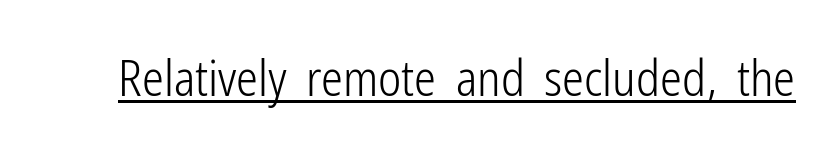
Serif or sans? Sans — the stroke terminals are bare. Is there any slant? The stems are plumb. Glyph-to-glyph distance matches everyday printed text. Letters have the restrained weight of plain body copy at most. A typesetter would call this proportional, since set widths differ per character.
